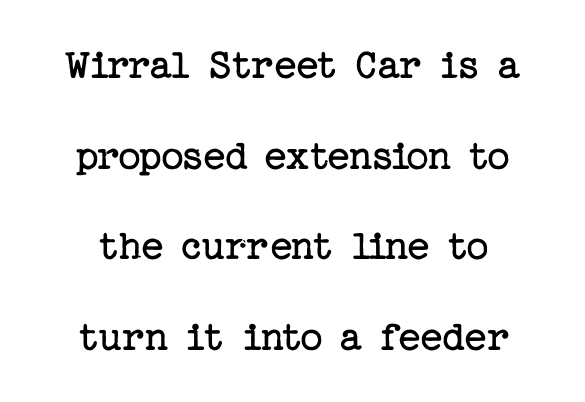
Q: Is the text bold? A: No.
Q: Is the text italic (slanted)? A: No, it is upright.
Q: Is the typeface a serif or a sans-serif typeface? A: Serif.
Q: Is the text underlined? A: No.
Q: Is the spacing between letters normal or unusually wide? A: Normal.
Q: Is the spacing between lines tight, normal or loose? A: Loose.
Q: Width (condensed, normal, or wide)? A: Normal.
Q: Stroke contrast? A: Low.
Q: x-height? A: Medium.
